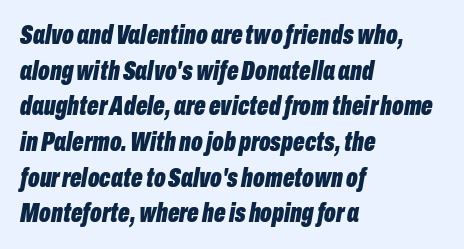
These lines sit exactly where default settings would place them. The zone under the glyphs is completely vacant. Notice how the stems are inclined rather than vertical — that's the hallmark of italics. This rendering leaves character spacing at its baseline value.
